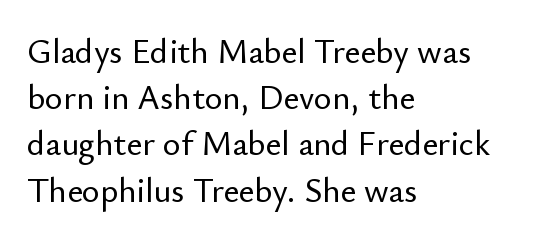
The image shows 34 px sans-serif type, upright; set left-aligned, normal line spacing (1.36x), normal letter spacing, not underlined; low stroke contrast and a small x-height.
